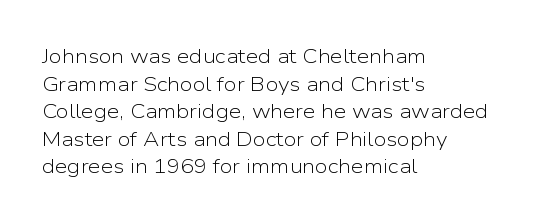
Q: Is the text bold? A: No.
Q: Is the text italic (slanted)? A: No, it is upright.
Q: Is the text underlined? A: No.
Q: How is the paragraph aligned? A: Left-aligned.
Q: Is the spacing between letters normal or unusually wide? A: Normal.
Q: Is the spacing between lines tight, normal or loose? A: Normal.
